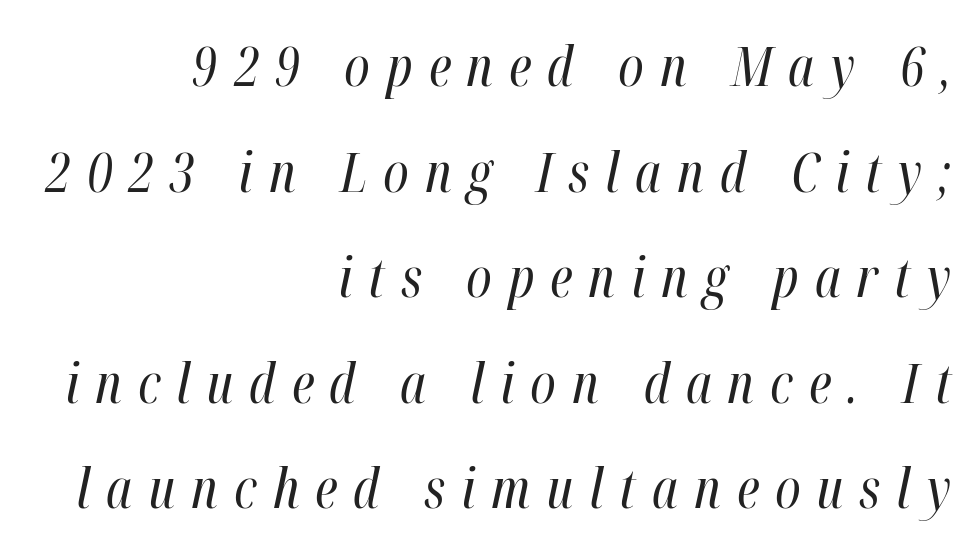
The image shows 55 px regular-weight, condensed type, italic (leaning right); set right-aligned, loose line spacing (1.92x), unusually wide letter spacing (+0.29 em), not underlined; high stroke contrast and a medium x-height.
